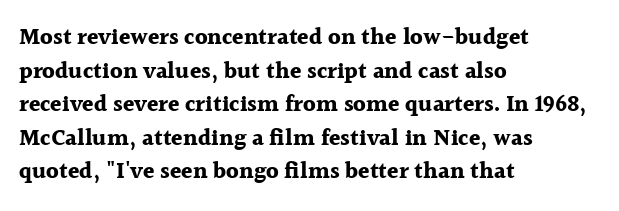
Q: Is the text bold? A: Yes.
Q: Is the text italic (slanted)? A: No, it is upright.
Q: Is the text underlined? A: No.
Q: How is the paragraph aligned? A: Left-aligned.
Q: Is the spacing between letters normal or unusually wide? A: Normal.
Q: Is the spacing between lines tight, normal or loose? A: Normal.
